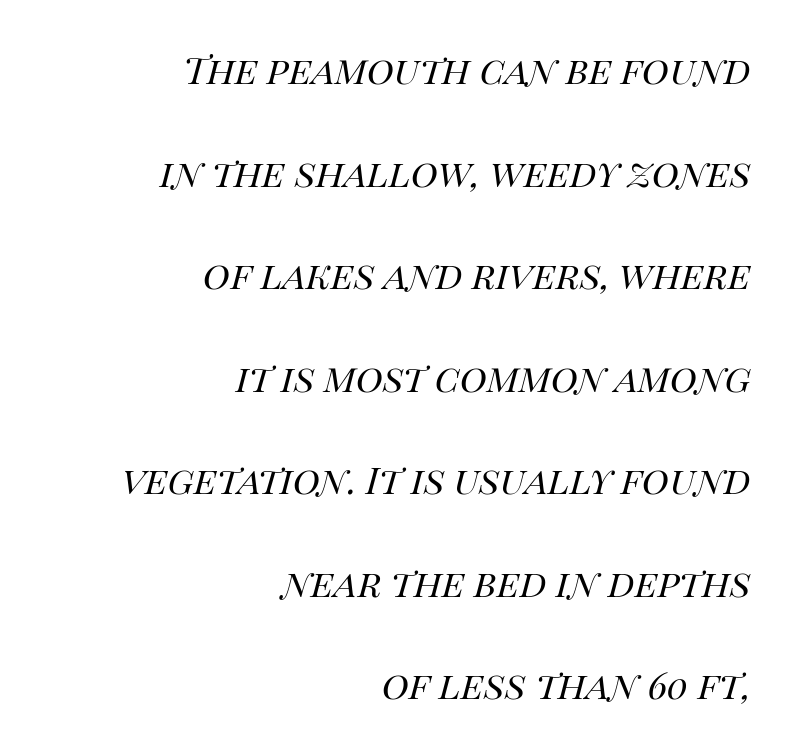
Widely set lines give the paragraph a tall, airy silhouette. Look at the tracking — it's just the regular setting, nothing added. Would a proofreader flag this as italicized? Yes. The string is rendered with underlining switched off. Is the type heavy? It reads as light-to-regular instead. The rendering uses natural spacing where letterforms have individual widths.
